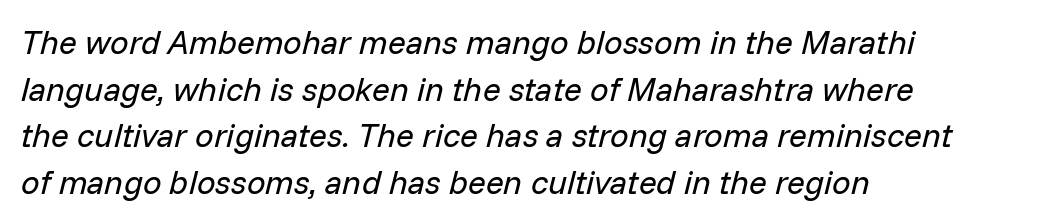
The letterforms sit at book weight or below. Between one letter and the next there's only the usual sliver of space. Note the varied advance widths — an 'i' is clearly narrower than an 'm'. Regarding leading, the lines here are spaced in the standard way.
